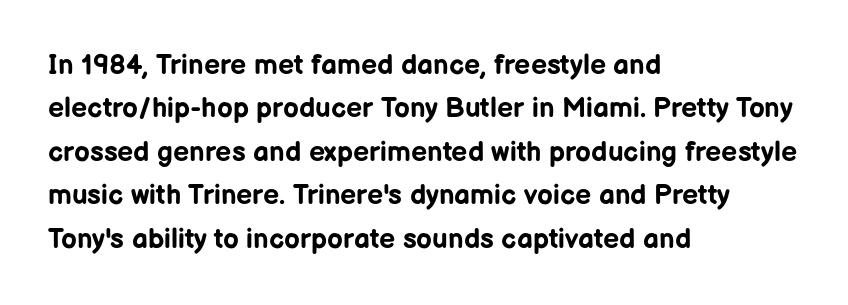
The image shows 28 px bold sans-serif type, upright; set left-aligned, normal line spacing (1.55x), normal letter spacing, not underlined; low stroke contrast and a medium x-height.
